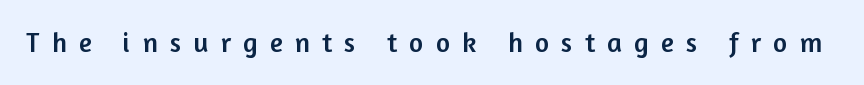
The image shows 27 px text type, upright; set unusually wide letter spacing (+0.46 em), not underlined.
